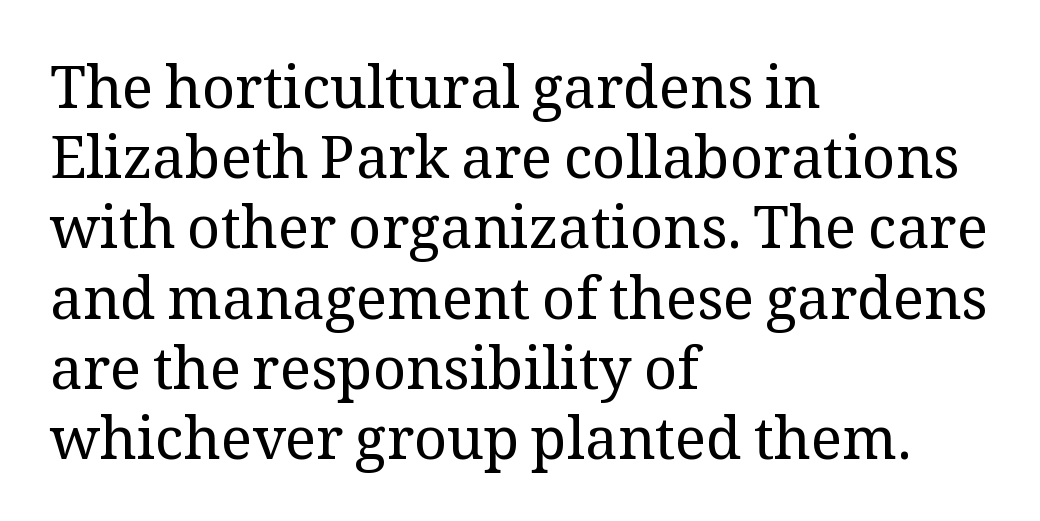
Notice how the passage keeps a crisp vertical edge on the left only. Type without underlining. A typesetter would call this proportional, since set widths differ per character. These glyphs show unthickened strokes, regular width or finer. Italic? Not at all — the glyphs are vertical.
